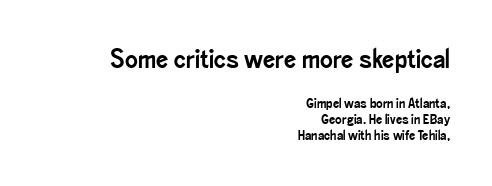
{"italic": "no", "underline": "no", "align": "right", "line_spacing": "tight", "line_spacing_ratio": 1.13, "letter_spacing": "normal", "letter_spacing_em": 0.0, "larger_block": "first", "size_ratio": 1.93, "glyph_px": 27}
